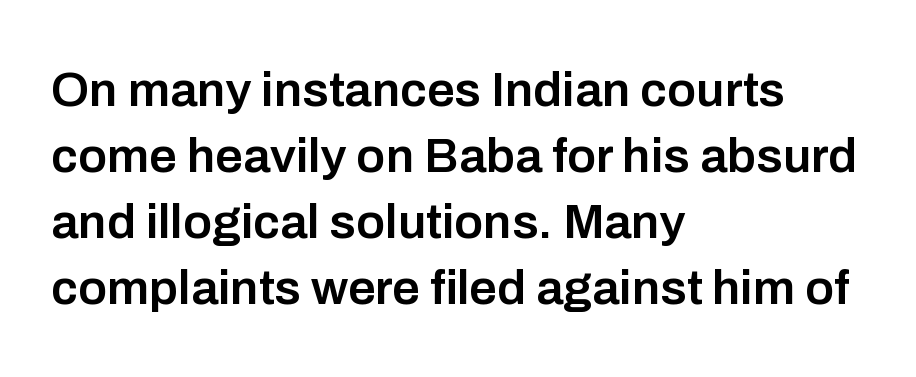
There is no visible air inserted between adjacent glyphs. Characters remain perfectly vertical along every line. The compositor pushed each line to the left boundary. A bare baseline throughout the passage. Font category for this specimen: sans-serif. This sample has the flowing, uneven cadence of proportional lettering.
